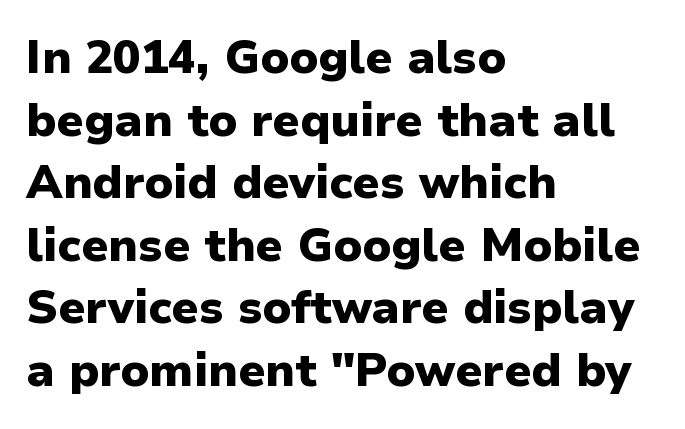
Q: Is the text bold? A: Yes.
Q: Is the text italic (slanted)? A: No, it is upright.
Q: Is the typeface a serif or a sans-serif typeface? A: Sans-serif.
Q: Is the text underlined? A: No.
Q: How is the paragraph aligned? A: Left-aligned.
Q: Is the spacing between letters normal or unusually wide? A: Normal.
Q: Is the spacing between lines tight, normal or loose? A: Normal.
Q: Width (condensed, normal, or wide)? A: Normal.
Q: Stroke contrast? A: Low.
Q: x-height? A: Medium.
Q: Monospaced? A: No.
